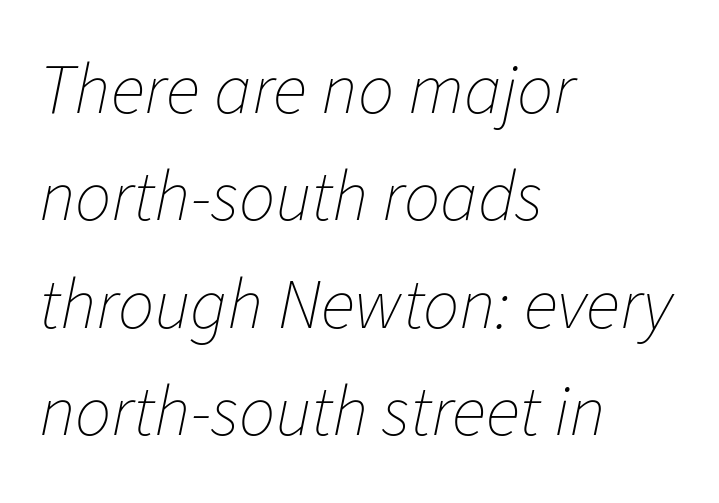
Q: Is the text bold? A: No.
Q: Is the text italic (slanted)? A: Yes, it leans right by about 11 degrees.
Q: Is the text underlined? A: No.
Q: How is the paragraph aligned? A: Left-aligned.
Q: Is the spacing between letters normal or unusually wide? A: Normal.
Q: Is the spacing between lines tight, normal or loose? A: Normal.
Q: Width (condensed, normal, or wide)? A: Normal.
Q: Stroke contrast? A: Low.
Q: x-height? A: Medium.
Q: Monospaced? A: No.
